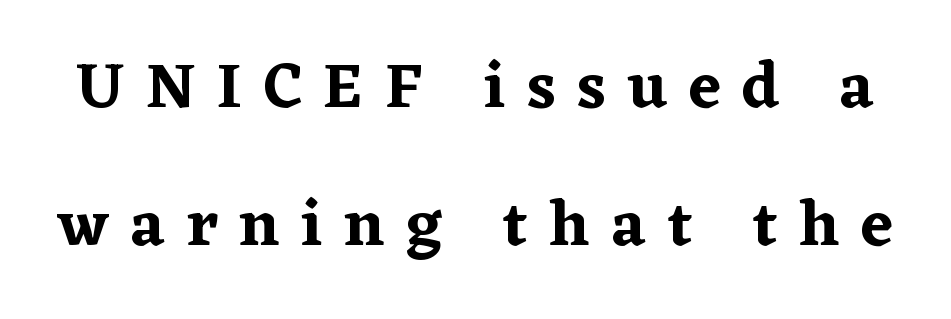
Q: Is the text italic (slanted)? A: No, it is upright.
Q: Is the typeface a serif or a sans-serif typeface? A: Serif.
Q: Is the text underlined? A: No.
Q: Is the spacing between letters normal or unusually wide? A: Unusually wide.
Q: Is the spacing between lines tight, normal or loose? A: Loose.
Q: Width (condensed, normal, or wide)? A: Normal.
Q: Stroke contrast? A: Low.
Q: x-height? A: Medium.
Q: Monospaced? A: No.
